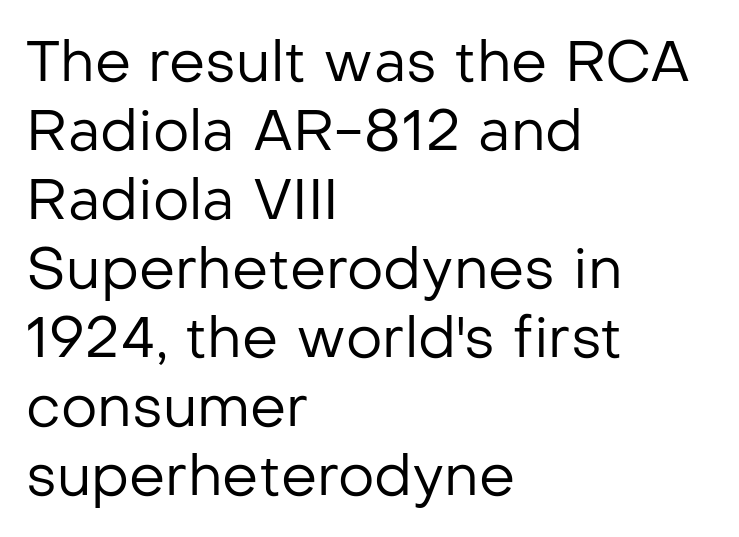
The image shows 57 px regular-weight sans-serif type, upright; set left-aligned, line spacing 1.21x, normal letter spacing, not underlined; low stroke contrast and a medium x-height.
